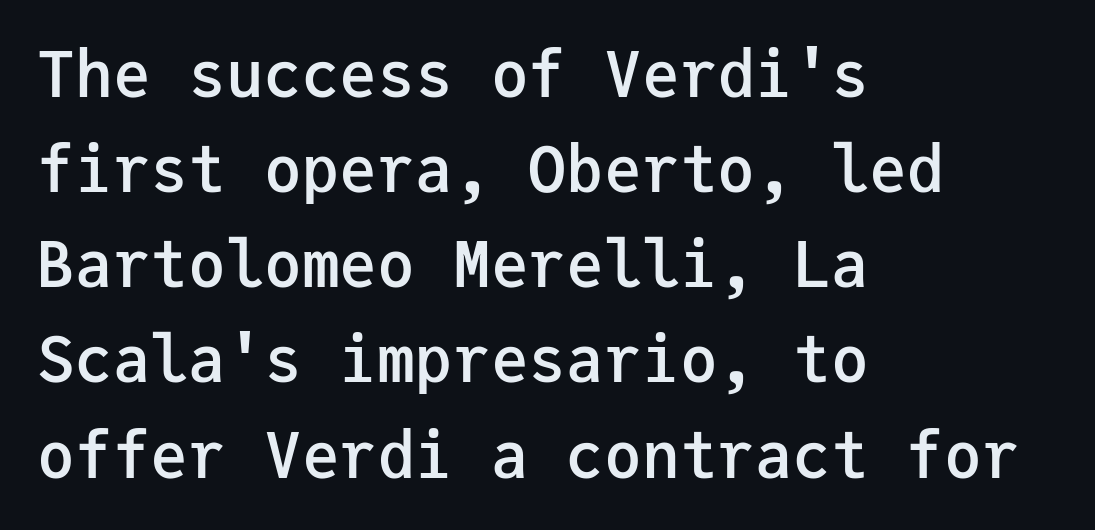
Q: Is the text bold? A: Semi-bold.
Q: Is the text italic (slanted)? A: No, it is upright.
Q: Is the typeface a serif or a sans-serif typeface? A: Sans-serif.
Q: Is the text underlined? A: No.
Q: How is the paragraph aligned? A: Left-aligned.
Q: Is the spacing between letters normal or unusually wide? A: Normal.
Q: Is the spacing between lines tight, normal or loose? A: Normal.
Q: Width (condensed, normal, or wide)? A: Normal.
Q: Stroke contrast? A: Low.
Q: x-height? A: Medium.
Q: Monospaced? A: Yes.
